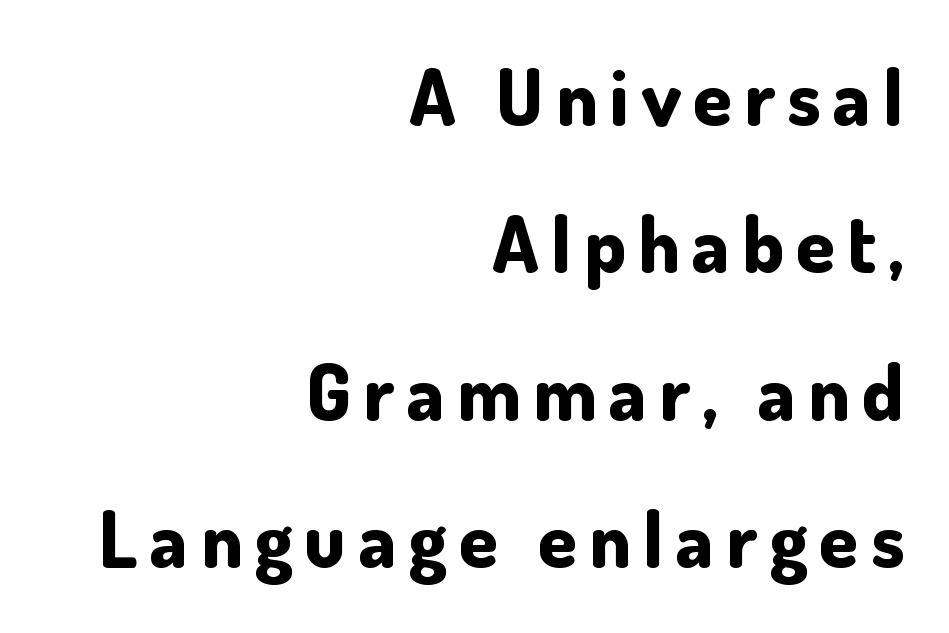
Check the space under the baseline: it is left empty. Ascenders rise straight up at ninety degrees. The face used here is a sans, in the tradition of grotesques and geometrics. Weight: bold.
